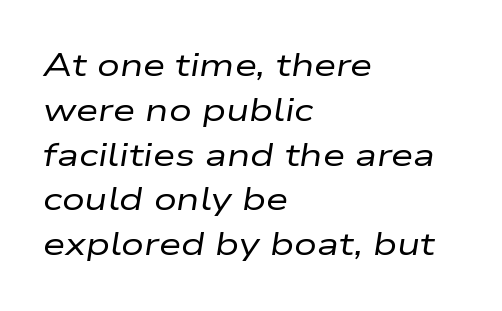
Q: Is the text bold? A: No.
Q: Is the text italic (slanted)? A: Yes, it leans right by about 9 degrees.
Q: Is the text underlined? A: No.
Q: How is the paragraph aligned? A: Left-aligned.
Q: Is the spacing between letters normal or unusually wide? A: Normal.
Q: Is the spacing between lines tight, normal or loose? A: Normal.
Q: Width (condensed, normal, or wide)? A: Wide.
Q: Stroke contrast? A: Low.
Q: x-height? A: Medium.
Q: Monospaced? A: No.
